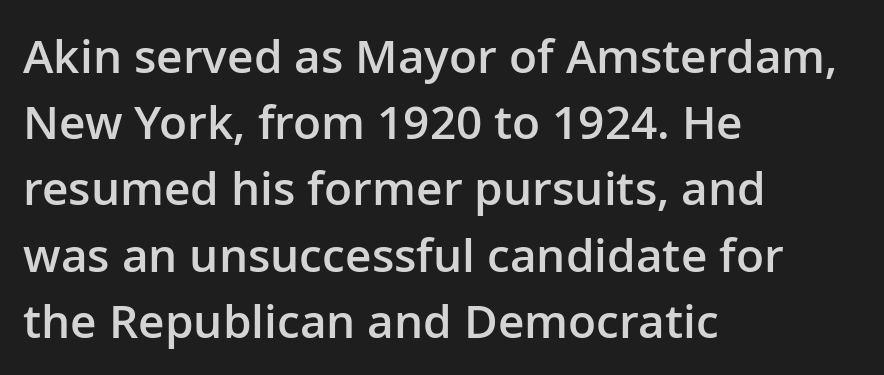
Q: Is the text bold? A: Semi-bold.
Q: Is the text italic (slanted)? A: No, it is upright.
Q: Is the typeface a serif or a sans-serif typeface? A: Sans-serif.
Q: Is the text underlined? A: No.
Q: How is the paragraph aligned? A: Left-aligned.
Q: Is the spacing between letters normal or unusually wide? A: Normal.
Q: Is the spacing between lines tight, normal or loose? A: Normal.
Q: Width (condensed, normal, or wide)? A: Normal.
Q: Stroke contrast? A: Low.
Q: x-height? A: Medium.
Q: Monospaced? A: No.
